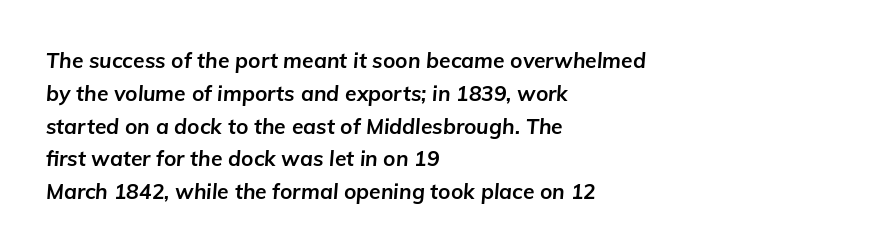
The image shows 21 px bold type, italic (leaning right); set left-aligned, normal line spacing (1.56x), normal letter spacing, not underlined.
